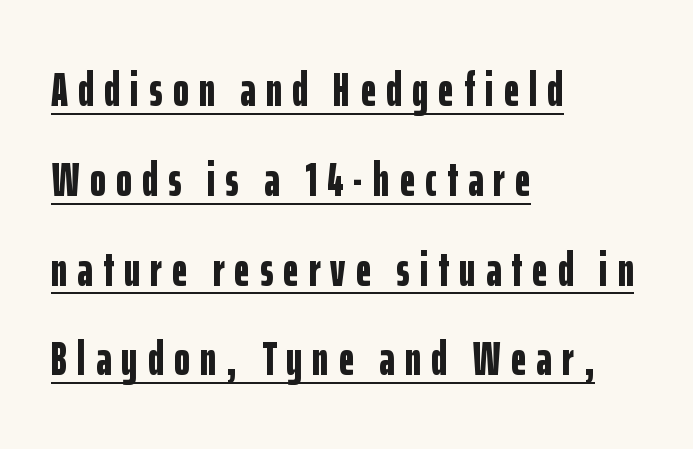
Q: Is the text bold? A: Yes.
Q: Is the text italic (slanted)? A: No, it is upright.
Q: Is the typeface a serif or a sans-serif typeface? A: Sans-serif.
Q: Is the text underlined? A: Yes.
Q: How is the paragraph aligned? A: Left-aligned.
Q: Is the spacing between letters normal or unusually wide? A: Unusually wide.
Q: Width (condensed, normal, or wide)? A: Condensed.
Q: Stroke contrast? A: Low.
Q: x-height? A: Medium.
Q: Monospaced? A: No.
